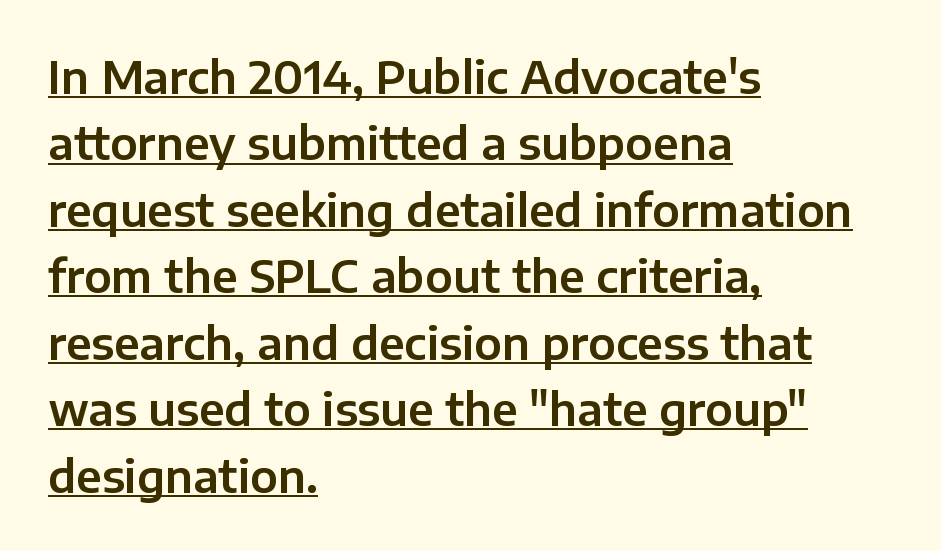
The image shows 44 px sans-serif type, upright; set left-aligned, normal line spacing (1.51x), normal letter spacing, underlined; low stroke contrast and a medium x-height.
